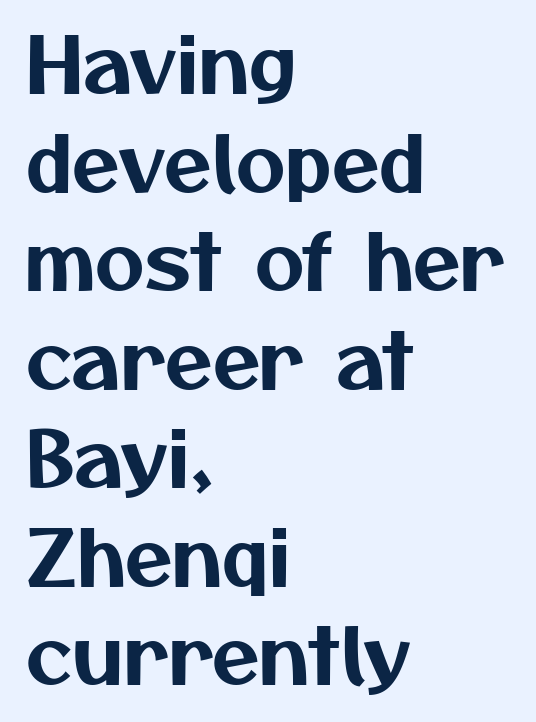
{"serif": "no", "width": "normal", "stroke_contrast": "medium", "x_height": "medium", "monospaced": "no", "underline": "no", "align": "left", "line_spacing": "normal", "line_spacing_ratio": 1.28, "letter_spacing": "normal", "letter_spacing_em": 0.0, "glyph_px": 77}
